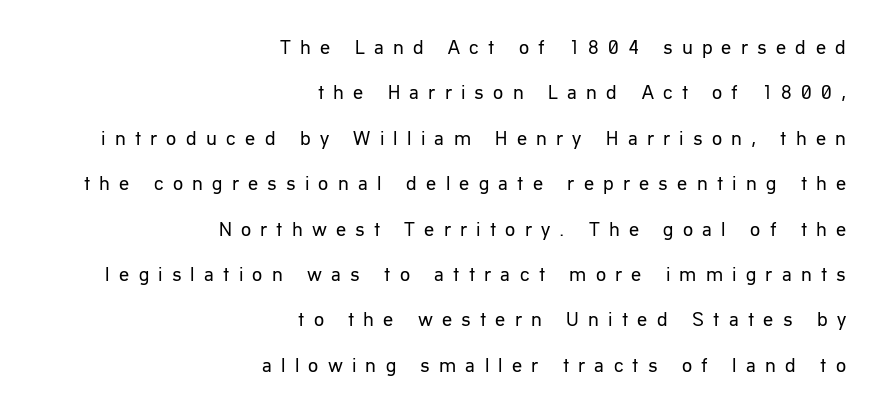
The image shows 20 px text type, upright; set right-aligned, loose line spacing (2.27x), unusually wide letter spacing (+0.46 em), not underlined.
